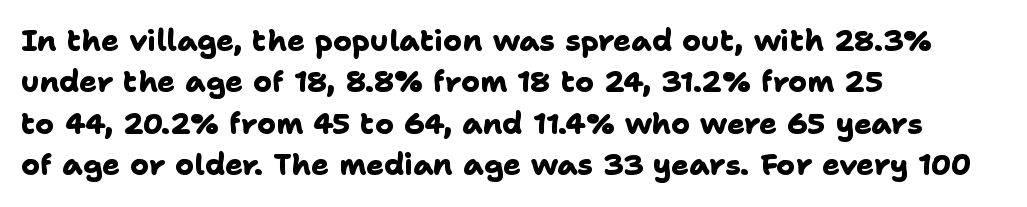
Q: Is the text bold? A: Yes.
Q: Is the typeface a serif or a sans-serif typeface? A: Sans-serif.
Q: Is the text underlined? A: No.
Q: How is the paragraph aligned? A: Left-aligned.
Q: Is the spacing between letters normal or unusually wide? A: Normal.
Q: Is the spacing between lines tight, normal or loose? A: Normal.
Q: Width (condensed, normal, or wide)? A: Normal.
Q: Stroke contrast? A: Low.
Q: x-height? A: Medium.
Q: Monospaced? A: No.
